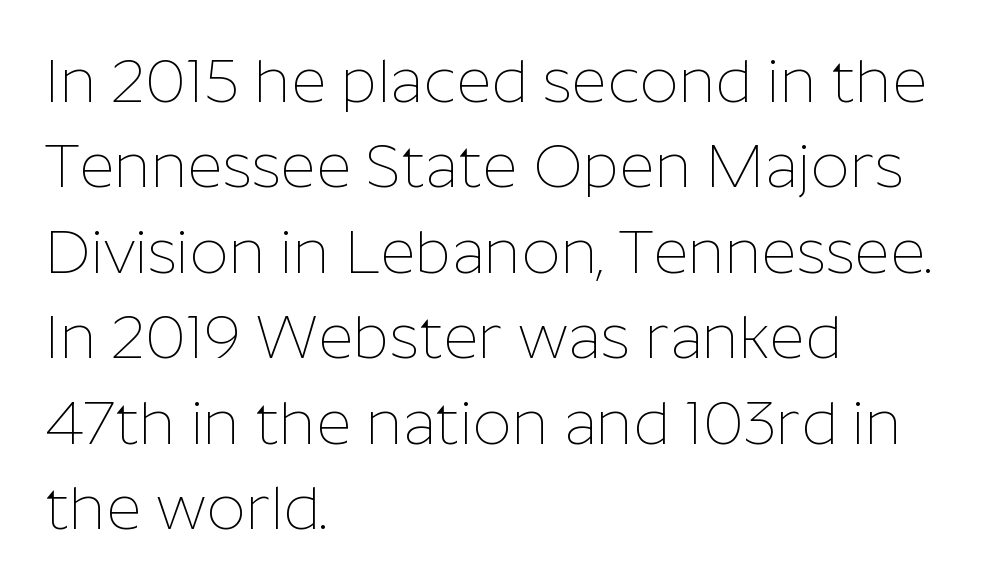
Character widths vary here, with narrow letters taking less room than wide ones. Nobody drew a line under any word here. Each stroke keeps to a modest, everyday thickness or less. Inter-character spacing is left at the font's built-in metrics. Vertically, the passage feels balanced, rows spaced as you'd expect. Rendered with straight, roman letterforms.
